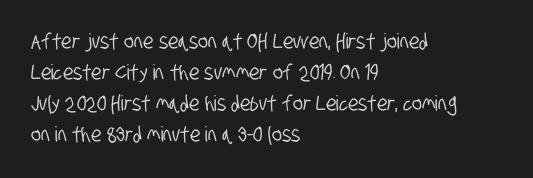
Q: Is the text underlined? A: No.
Q: How is the paragraph aligned? A: Left-aligned.
Q: Is the spacing between letters normal or unusually wide? A: Normal.
Q: Is the spacing between lines tight, normal or loose? A: Normal.
